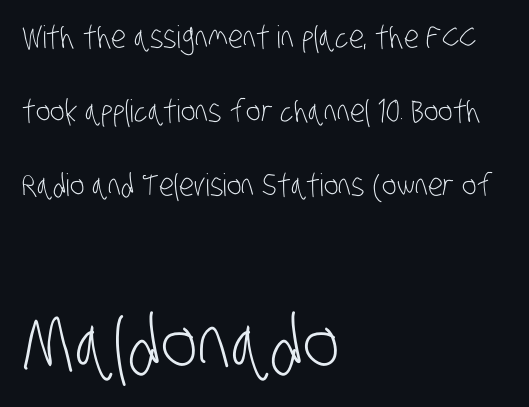
No feet cap the strokes, marking this as sans-serif type. The rendering uses a large line-height, opening up the rows. The letters advance in unequal steps, a hallmark of proportional type. Whoever set this made the second block the dominant, larger element.
